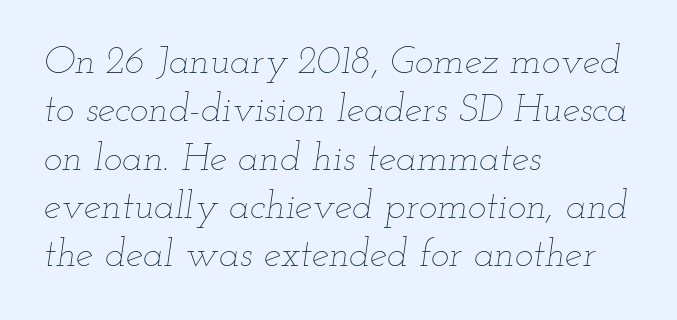
Q: Is the text bold? A: No.
Q: Is the text italic (slanted)? A: Yes, it leans right by about 12 degrees.
Q: Is the text underlined? A: No.
Q: How is the paragraph aligned? A: Left-aligned.
Q: Is the spacing between letters normal or unusually wide? A: Normal.
Q: Width (condensed, normal, or wide)? A: Wide.
Q: Stroke contrast? A: Low.
Q: x-height? A: Small.
Q: Monospaced? A: No.
